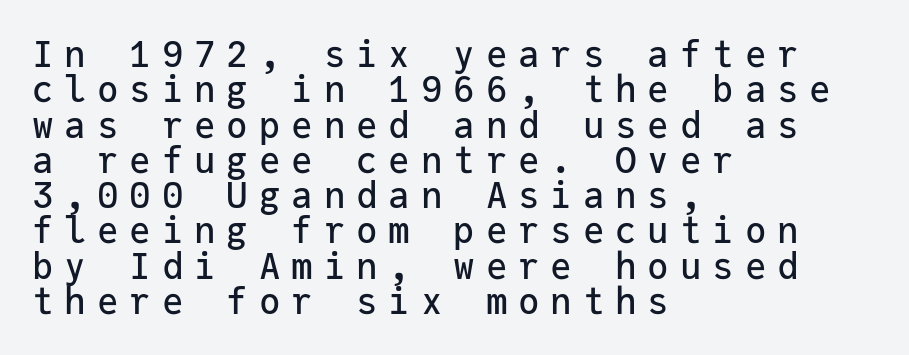
The image shows 36 px sans-serif type, upright, monospaced; set left-aligned, tight line spacing (0.98x), unusually wide letter spacing (+0.3 em), not underlined; low stroke contrast and a medium x-height.
